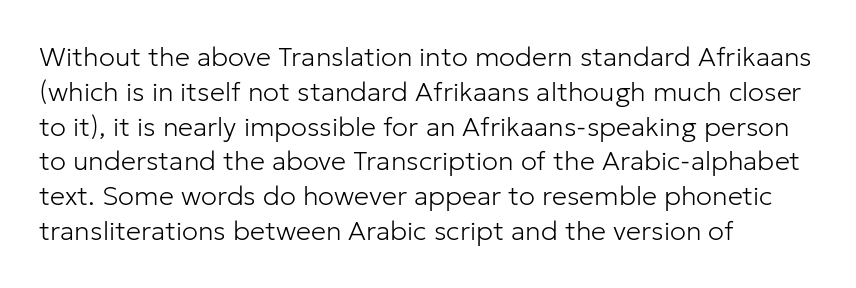
The image shows 27 px text type, upright; set left-aligned, normal line spacing (1.29x), normal letter spacing, not underlined.
